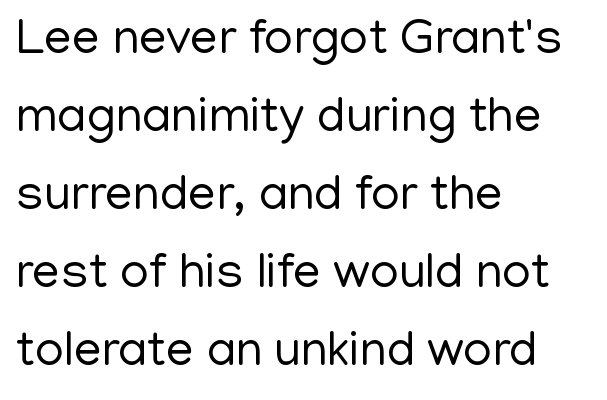
{"serif": "no", "italic": "no", "bold": "no", "weight": "regular", "width": "normal", "stroke_contrast": "low", "x_height": "medium", "monospaced": "no", "underline": "no", "align": "left", "line_spacing": "normal", "line_spacing_ratio": 1.56, "letter_spacing": "normal", "letter_spacing_em": 0.0, "glyph_px": 50}
